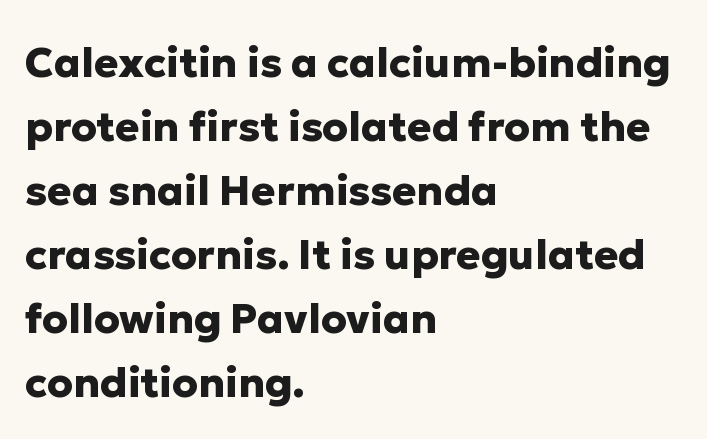
Does extra space separate the letters? No, they use regular spacing. The rendering uses a moderate line-height, typical for paragraphs. In CSS terms this would be text-align: left. Decoration check: the copy has no underline. The face used here is proportionally spaced, like ordinary book or web type. Nothing sits at the stroke ends, so this counts as sans-serif.
